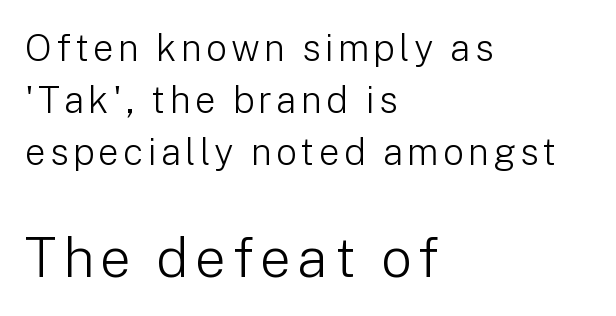
The image shows 55 px light sans-serif type, upright; set left-aligned, normal line spacing (1.4x), not underlined; the second (bottom) block is 1.49x larger; low stroke contrast and a medium x-height.
